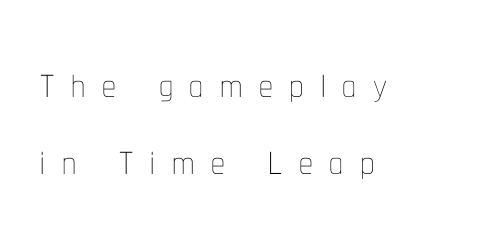
Q: Is the text bold? A: No.
Q: Is the text italic (slanted)? A: No, it is upright.
Q: Is the text underlined? A: No.
Q: How is the paragraph aligned? A: Left-aligned.
Q: Is the spacing between letters normal or unusually wide? A: Unusually wide.
Q: Is the spacing between lines tight, normal or loose? A: Normal.
Q: Width (condensed, normal, or wide)? A: Condensed.
Q: Stroke contrast? A: Low.
Q: x-height? A: Medium.
Q: Monospaced? A: No.
